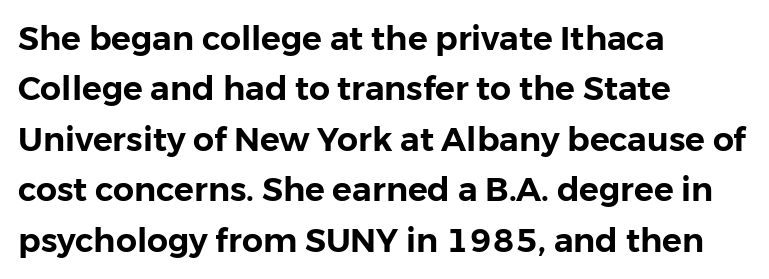
{"serif": "no", "italic": "no", "width": "normal", "stroke_contrast": "low", "x_height": "medium", "monospaced": "no", "underline": "no", "align": "left", "line_spacing": "normal", "line_spacing_ratio": 1.53, "letter_spacing": "normal", "letter_spacing_em": 0.0, "glyph_px": 33}
